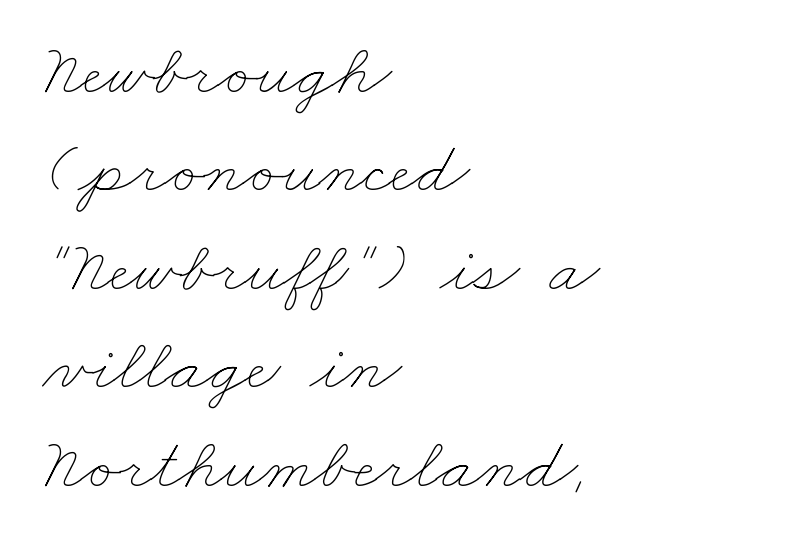
The image shows 74 px thin, wide type; set left-aligned, normal line spacing (1.33x), normal letter spacing, not underlined; low stroke contrast and a small x-height.
